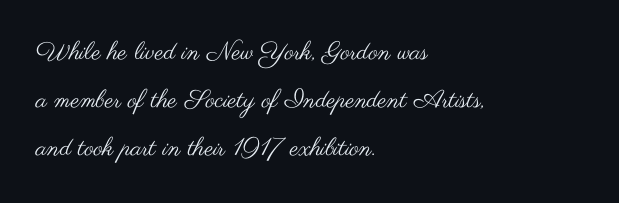
{"bold": "no", "underline": "no", "align": "left", "line_spacing": "loose", "line_spacing_ratio": 1.92, "letter_spacing": "normal", "letter_spacing_em": 0.0, "glyph_px": 25}
